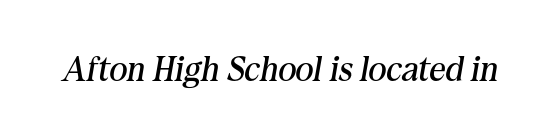
The image shows 35 px regular-weight serif type, italic (leaning right); set normal letter spacing, not underlined; medium stroke contrast and a medium x-height.
